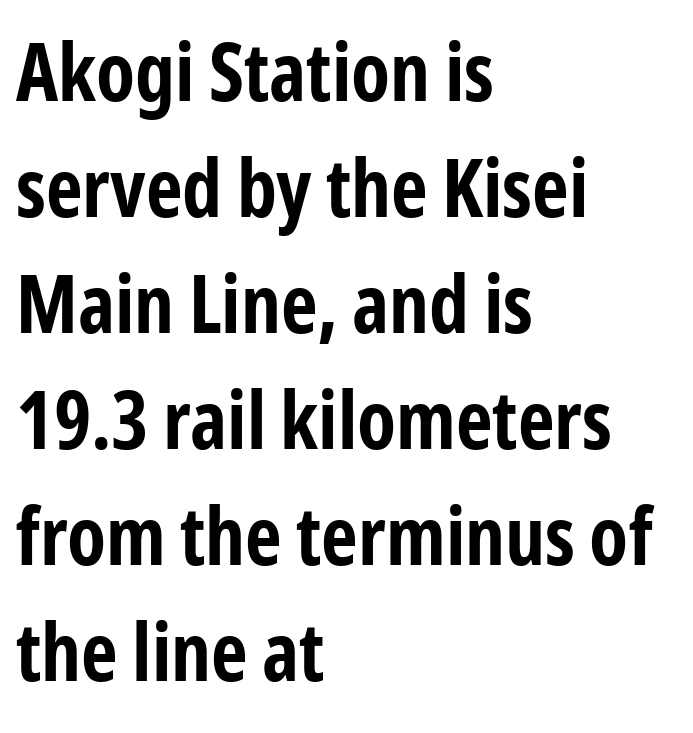
Descenders hang freely into open space. Set as a true bold cut, around the 700 mark. Are there feet on the stems? There aren't — it's a sans. This rendering uses left alignment, leaving the right contour irregular. Quick note: not italic, upright. Students, observe: this is what conventionally led text looks like.
